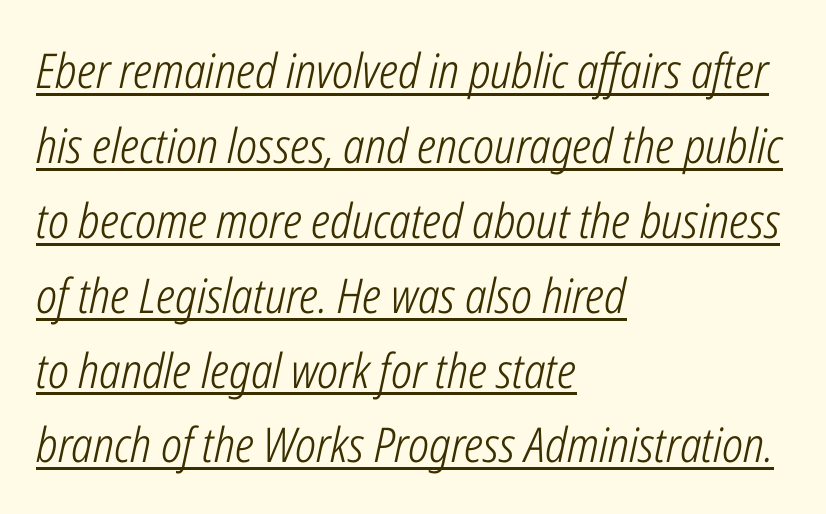
Q: Is the text bold? A: No.
Q: Is the text italic (slanted)? A: Yes, it leans right by about 12 degrees.
Q: Is the text underlined? A: Yes.
Q: How is the paragraph aligned? A: Left-aligned.
Q: Is the spacing between letters normal or unusually wide? A: Normal.
Q: Is the spacing between lines tight, normal or loose? A: Normal.
Q: Width (condensed, normal, or wide)? A: Condensed.
Q: Stroke contrast? A: Low.
Q: x-height? A: Medium.
Q: Monospaced? A: No.
